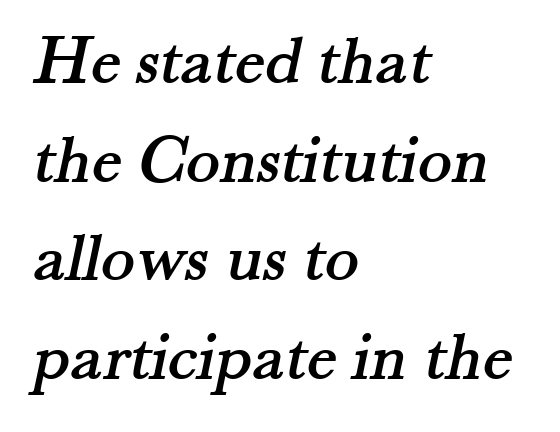
Q: Is the typeface a serif or a sans-serif typeface? A: Serif.
Q: Is the text underlined? A: No.
Q: How is the paragraph aligned? A: Left-aligned.
Q: Is the spacing between letters normal or unusually wide? A: Normal.
Q: Is the spacing between lines tight, normal or loose? A: Normal.
Q: Width (condensed, normal, or wide)? A: Normal.
Q: Stroke contrast? A: Medium.
Q: x-height? A: Small.
Q: Monospaced? A: No.
